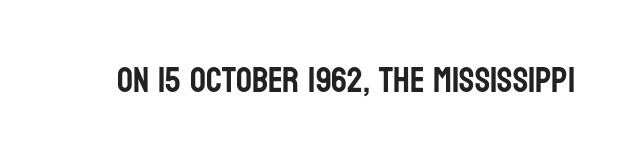
The image shows 35 px condensed sans-serif type, upright; set normal letter spacing, not underlined; low stroke contrast and a large x-height.
